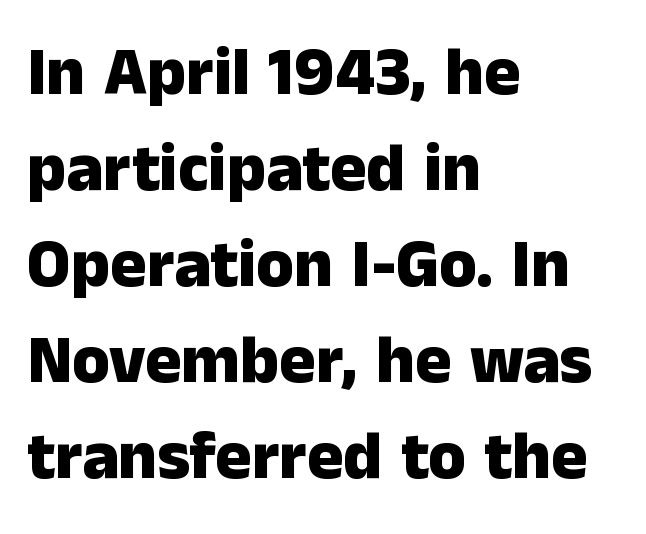
The image shows 68 px heavy sans-serif type, upright; set left-aligned, normal line spacing (1.41x), normal letter spacing, not underlined; low stroke contrast and a medium x-height.
